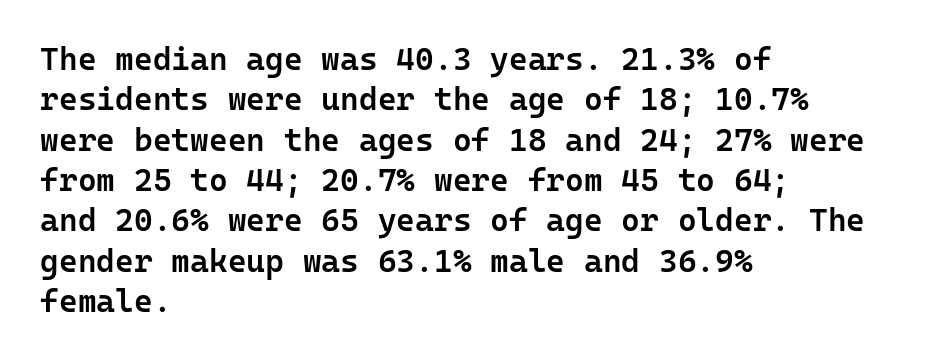
{"serif": "no", "italic": "no", "bold": "semi", "weight": "semibold", "width": "normal", "stroke_contrast": "low", "x_height": "medium", "monospaced": "yes", "underline": "no", "align": "left", "line_spacing": "normal", "line_spacing_ratio": 1.26, "letter_spacing": "normal", "letter_spacing_em": 0.0, "glyph_px": 32}
